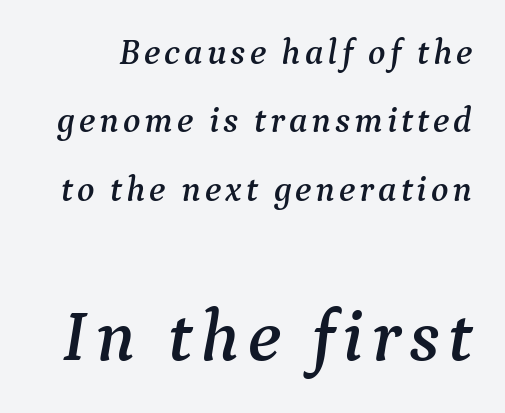
Q: Is the text italic (slanted)? A: Yes, it leans right by about 9 degrees.
Q: Is the typeface a serif or a sans-serif typeface? A: Serif.
Q: Is the text underlined? A: No.
Q: Is the spacing between lines tight, normal or loose? A: Loose.
Q: Which block of text is set in a larger size, the first (top) or the second (bottom)? A: The second (bottom) one.
Q: Width (condensed, normal, or wide)? A: Normal.
Q: Stroke contrast? A: Medium.
Q: x-height? A: Medium.
Q: Monospaced? A: No.
